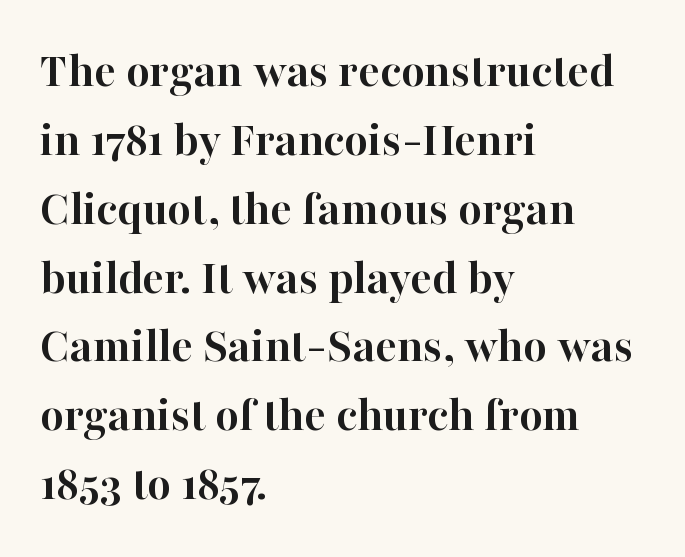
Q: Is the text bold? A: Yes.
Q: Is the text italic (slanted)? A: No, it is upright.
Q: Is the typeface a serif or a sans-serif typeface? A: Serif.
Q: Is the text underlined? A: No.
Q: How is the paragraph aligned? A: Left-aligned.
Q: Is the spacing between letters normal or unusually wide? A: Normal.
Q: Is the spacing between lines tight, normal or loose? A: Normal.
Q: Width (condensed, normal, or wide)? A: Normal.
Q: Stroke contrast? A: High.
Q: x-height? A: Medium.
Q: Monospaced? A: No.
